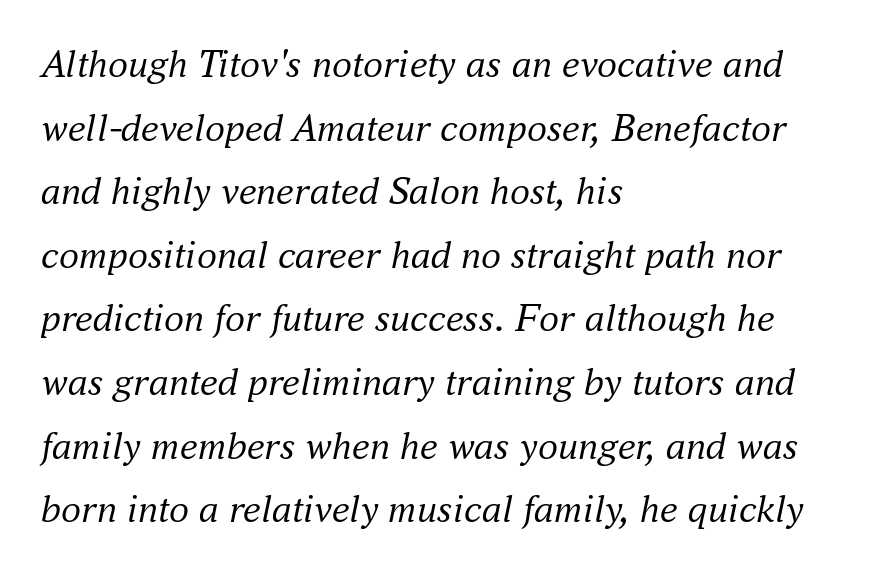
Unlike a clean sans, this face finishes its strokes with serifs. Letters have the restrained weight of plain body copy at most. Characters are canted at an angle relative to the baseline's perpendicular. Beneath every word, the page is bare. The rows are spaced the way most documents space them. Character widths vary here, with narrow letters taking less room than wide ones.
